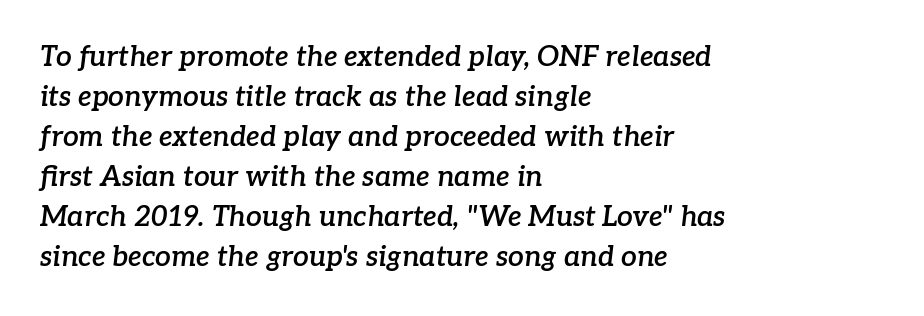
Q: Is the text bold? A: Semi-bold.
Q: Is the text italic (slanted)? A: Yes, it leans right by about 7 degrees.
Q: Is the typeface a serif or a sans-serif typeface? A: Serif.
Q: Is the text underlined? A: No.
Q: How is the paragraph aligned? A: Left-aligned.
Q: Is the spacing between letters normal or unusually wide? A: Normal.
Q: Is the spacing between lines tight, normal or loose? A: Normal.
Q: Width (condensed, normal, or wide)? A: Normal.
Q: Stroke contrast? A: Low.
Q: x-height? A: Medium.
Q: Monospaced? A: No.
